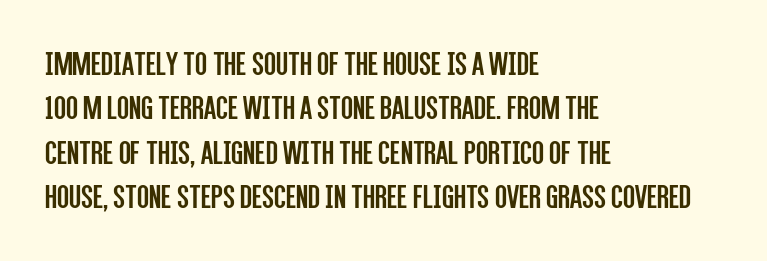
The image shows 35 px regular-weight, condensed sans-serif type, upright; set left-aligned, normal line spacing (1.27x), normal letter spacing, not underlined; low stroke contrast and a large x-height.
